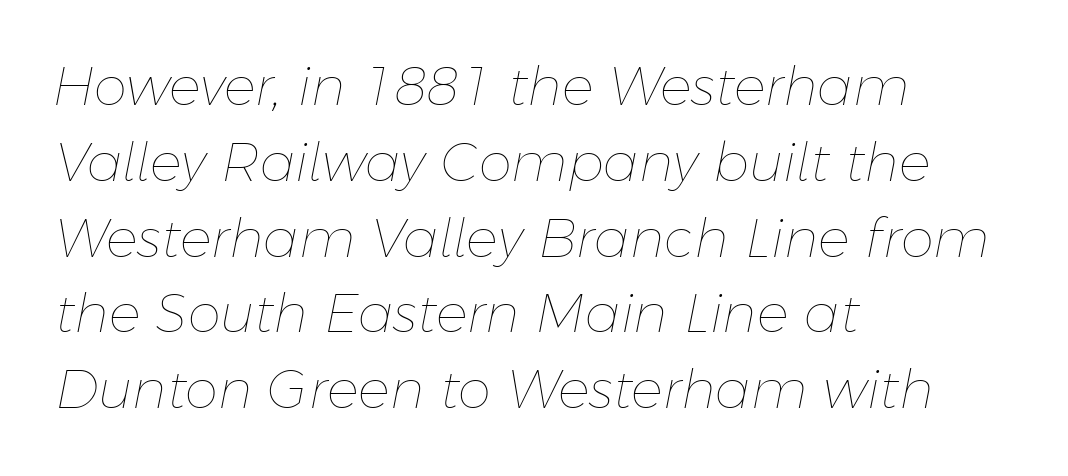
The image shows 53 px thin type, italic (leaning right); set left-aligned, normal line spacing (1.43x), normal letter spacing, not underlined; low stroke contrast and a medium x-height.
